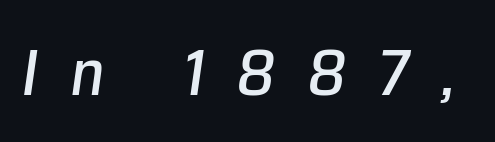
The image shows 66 px text type, italic (leaning right); set unusually wide letter spacing (+0.48 em), not underlined; low stroke contrast and a medium x-height.
